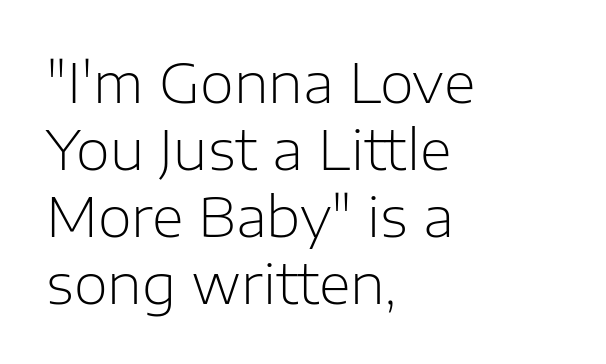
Are there feet on the stems? There aren't — it's a sans. You can tell it's not italic because the verticals are truly vertical. The area under the type is left untouched. These lines keep a tight, regular rhythm from letter to letter.
